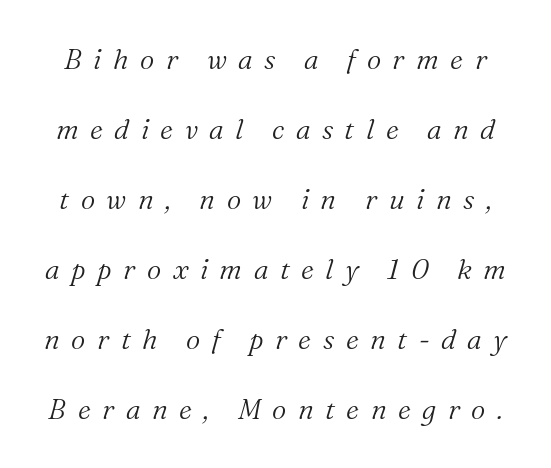
Do the characters align in a grid? No, the font is proportional. Short note: letters widely spaced. These lines were composed using italics. The cut favours lightness, reaching ordinary text weight at its darkest. One glance says open: line gaps are wider than usual. Type style note: has serifs.
